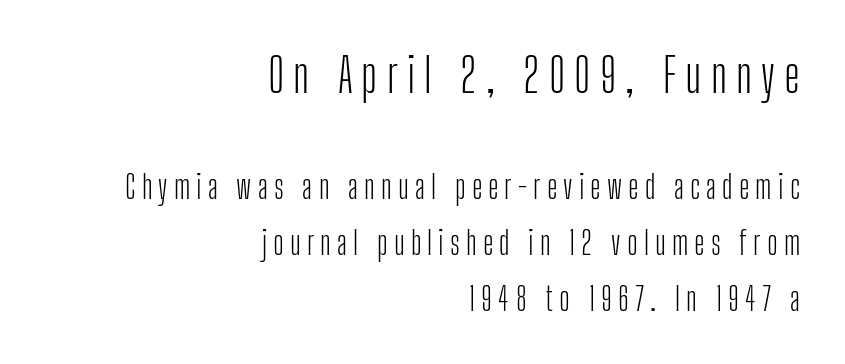
Q: Is the text bold? A: No.
Q: Is the text italic (slanted)? A: No, it is upright.
Q: Is the typeface a serif or a sans-serif typeface? A: Sans-serif.
Q: Is the text underlined? A: No.
Q: How is the paragraph aligned? A: Right-aligned.
Q: Which block of text is set in a larger size, the first (top) or the second (bottom)? A: The first (top) one.
Q: Width (condensed, normal, or wide)? A: Condensed.
Q: Stroke contrast? A: Low.
Q: x-height? A: Medium.
Q: Monospaced? A: No.
